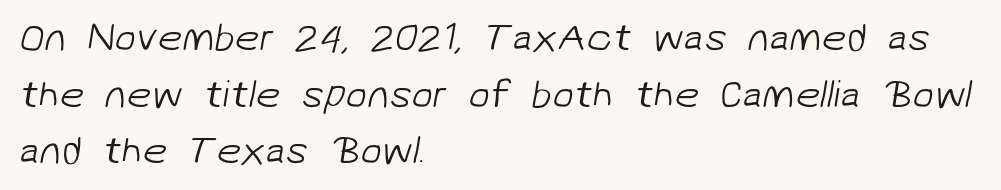
The image shows 39 px light sans-serif type; set left-aligned, normal line spacing (1.45x), normal letter spacing, not underlined; low stroke contrast and a medium x-height.
